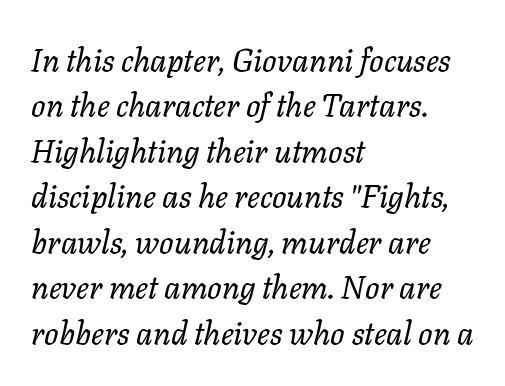
The image shows 32 px regular-weight type, italic (leaning right); set left-aligned, normal line spacing (1.42x), normal letter spacing, not underlined; low stroke contrast and a medium x-height.
